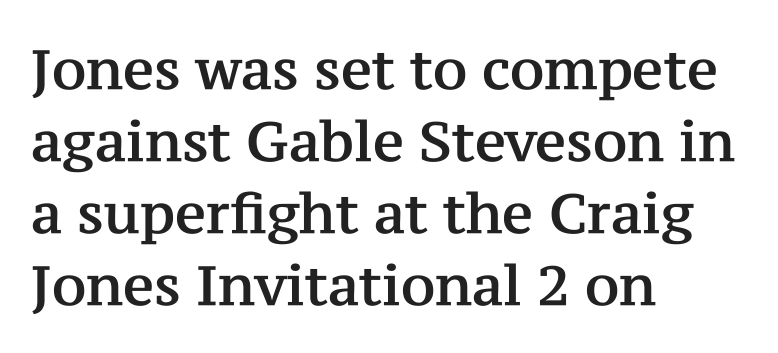
Note: serifs present on the glyphs. You can tell it's not italic because the verticals are truly vertical. The type is set solid horizontally, with unmodified tracking. Line starts are locked; line ends wander. Quick note: underline off. In terms of leading, this rendering sits right in the middle.
